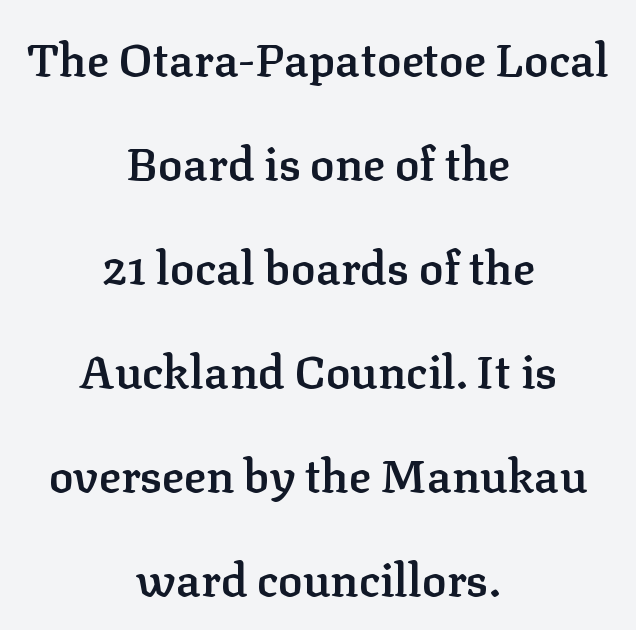
Q: Is the text bold? A: Semi-bold.
Q: Is the text italic (slanted)? A: No, it is upright.
Q: Is the typeface a serif or a sans-serif typeface? A: Serif.
Q: Is the text underlined? A: No.
Q: How is the paragraph aligned? A: Centered.
Q: Is the spacing between letters normal or unusually wide? A: Normal.
Q: Is the spacing between lines tight, normal or loose? A: Loose.
Q: Width (condensed, normal, or wide)? A: Normal.
Q: Stroke contrast? A: Low.
Q: x-height? A: Medium.
Q: Monospaced? A: No.
